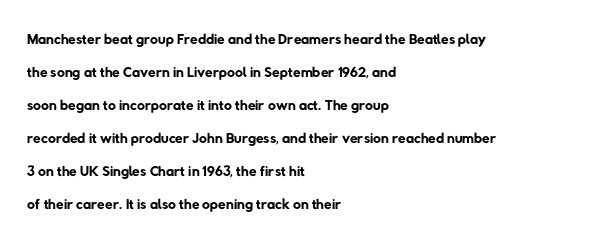
Students, note that the glyphs here touch the page at normal intervals. The lines are quadded left. Weight: not bold — regular or lighter. Vertically, the passage feels balanced, rows spaced as you'd expect. The baseline area is clear.
